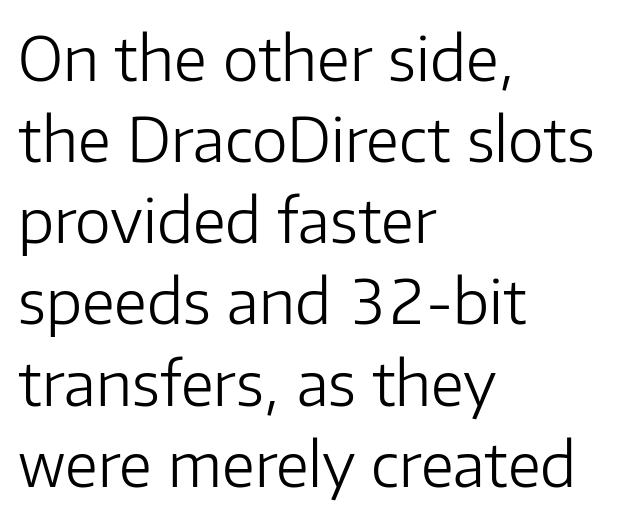
{"serif": "no", "italic": "no", "bold": "no", "weight": "light", "width": "normal", "stroke_contrast": "low", "x_height": "medium", "monospaced": "no", "underline": "no", "align": "left", "line_spacing": "normal", "line_spacing_ratio": 1.33, "letter_spacing": "normal", "letter_spacing_em": 0.0, "glyph_px": 61}
